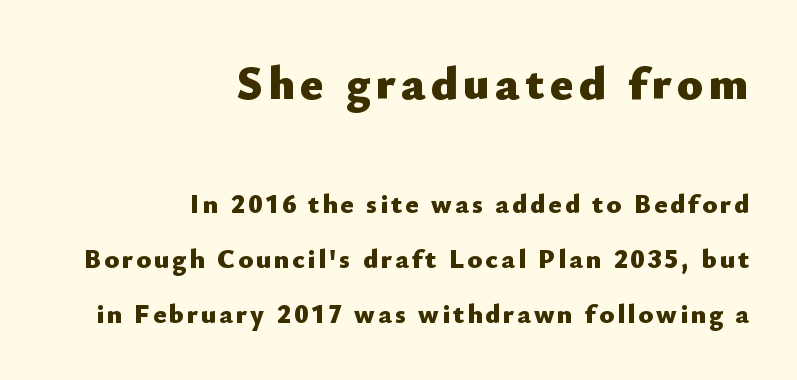
Q: Is the text bold? A: Yes.
Q: Is the text italic (slanted)? A: No, it is upright.
Q: Is the typeface a serif or a sans-serif typeface? A: Sans-serif.
Q: Is the text underlined? A: No.
Q: How is the paragraph aligned? A: Right-aligned.
Q: Is the spacing between lines tight, normal or loose? A: Loose.
Q: Which block of text is set in a larger size, the first (top) or the second (bottom)? A: The first (top) one.
Q: Width (condensed, normal, or wide)? A: Normal.
Q: Stroke contrast? A: Low.
Q: x-height? A: Small.
Q: Monospaced? A: No.
